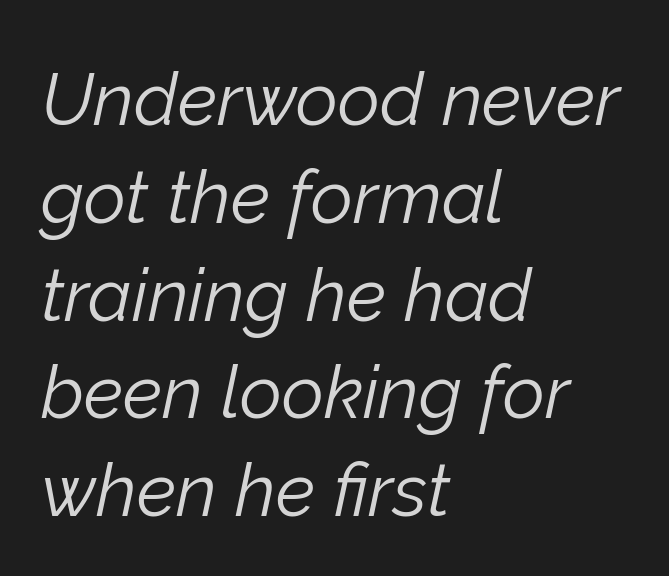
{"italic": "yes", "lean": "right", "slant_degrees": 12, "bold": "no", "weight": "light", "width": "normal", "stroke_contrast": "low", "x_height": "medium", "monospaced": "no", "underline": "no", "align": "left", "line_spacing": "normal", "line_spacing_ratio": 1.34, "letter_spacing": "normal", "letter_spacing_em": 0.0, "glyph_px": 73}
